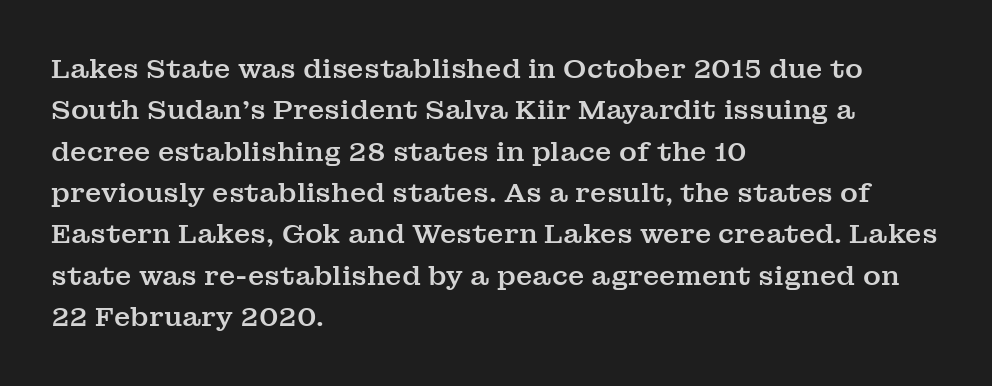
The image shows 27 px text type, upright; set left-aligned, normal line spacing (1.53x), normal letter spacing, not underlined.
